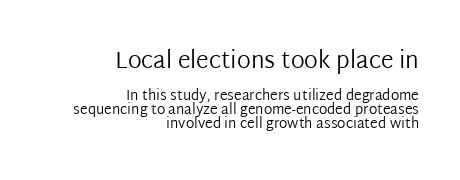
The letters stand upright; this is a roman face. Does the leading feel generous? Not at all — it's pinched. Underline: absent. The rendering anchors every line to the right-hand side.
